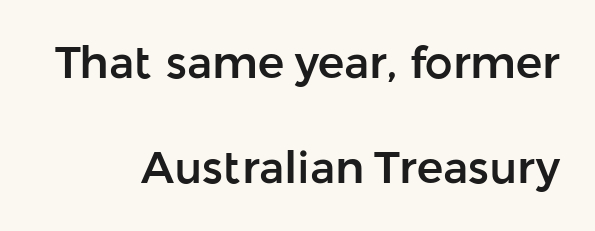
Q: Is the text italic (slanted)? A: No, it is upright.
Q: Is the typeface a serif or a sans-serif typeface? A: Sans-serif.
Q: Is the text underlined? A: No.
Q: How is the paragraph aligned? A: Right-aligned.
Q: Is the spacing between letters normal or unusually wide? A: Normal.
Q: Is the spacing between lines tight, normal or loose? A: Loose.
Q: Width (condensed, normal, or wide)? A: Normal.
Q: Stroke contrast? A: Low.
Q: x-height? A: Medium.
Q: Monospaced? A: No.
